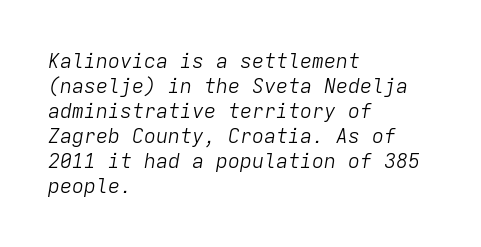
Q: Is the text bold? A: No.
Q: Is the text italic (slanted)? A: Yes, it leans right by about 9 degrees.
Q: Is the text underlined? A: No.
Q: How is the paragraph aligned? A: Left-aligned.
Q: Is the spacing between letters normal or unusually wide? A: Normal.
Q: Is the spacing between lines tight, normal or loose? A: Normal.
